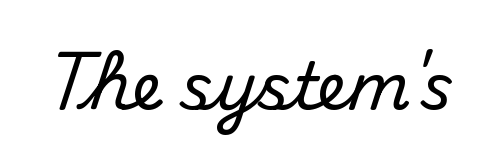
Think of a printed novel: that variable character pitch is what you see here. Each letter's strokes conclude bluntly, with no projecting serifs. Words float on clear page, feet unadorned.
